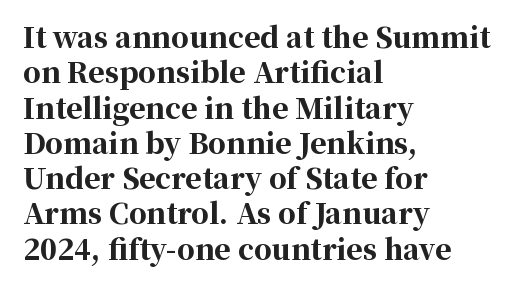
Note the varied advance widths — an 'i' is clearly narrower than an 'm'. Weight check: bold — yes, fully. Line starts are locked; line ends wander. How are the letters spaced? Ordinarily, with no added tracking. These lines sit exactly where default settings would place them. The characters display serif detailing at their extremities.
